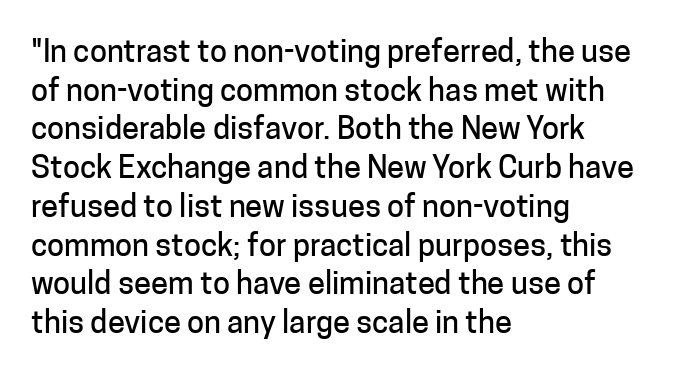
Characters remain perfectly vertical along every line. The foot of each line stays bare and open. Is the letter spacing exaggerated? No — it looks like the ordinary default. Horizontal alignment here is leftward, the default for most running prose. The designer left line spacing at the default.
